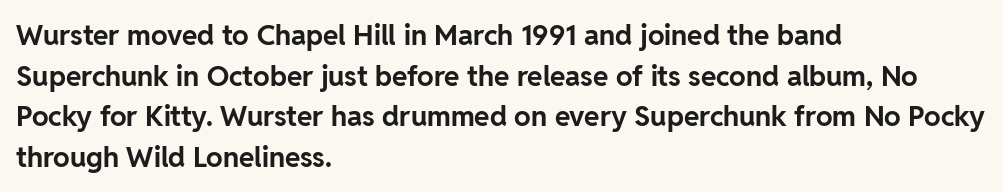
These lines are composed in type without serifs. Between one letter and the next there's only the usual sliver of space. A typesetter would call this proportional, since set widths differ per character. Regular leading. The strip under each line holds only bare page.
